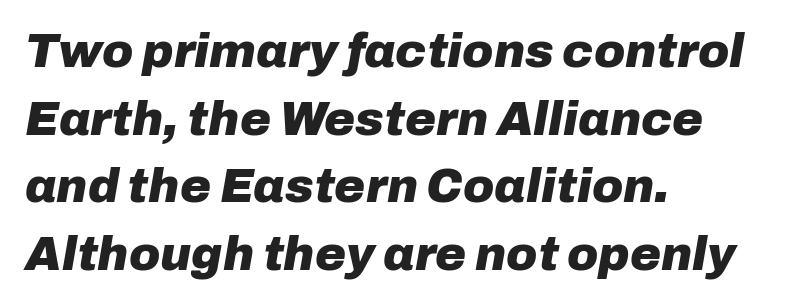
Rows of type keep a routine distance in the vertical direction. Words float on clear page, feet unadorned. This sample uses plain, unmodified letter spacing. A full-strength bold gives these letters their thick strokes. Each line starts at the same left margin while the right side varies.
